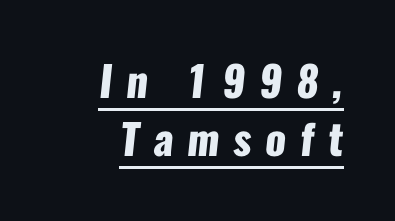
The image shows 42 px heavy, condensed sans-serif type; set right-aligned, normal line spacing (1.39x), unusually wide letter spacing (+0.33 em), underlined; low stroke contrast and a medium x-height.
